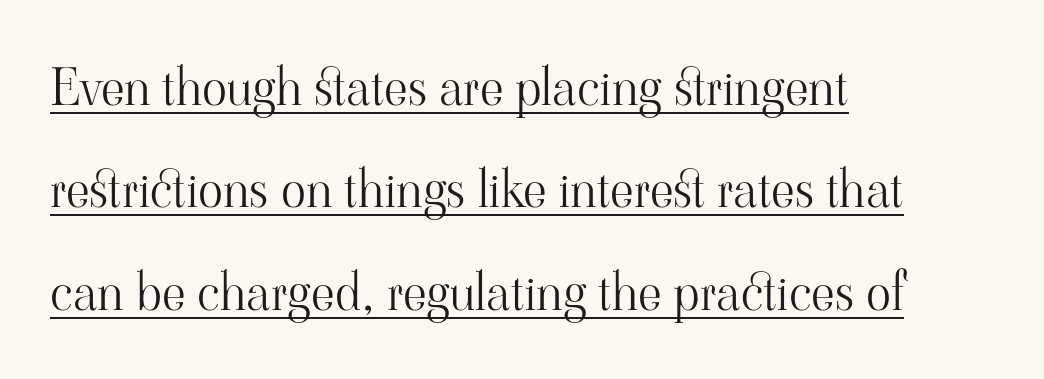
{"serif": "yes", "italic": "no", "bold": "no", "weight": "light", "width": "normal", "stroke_contrast": "high", "x_height": "small", "monospaced": "no", "underline": "yes", "align": "left", "line_spacing": "loose", "line_spacing_ratio": 1.97, "letter_spacing": "normal", "letter_spacing_em": 0.0, "glyph_px": 52}
